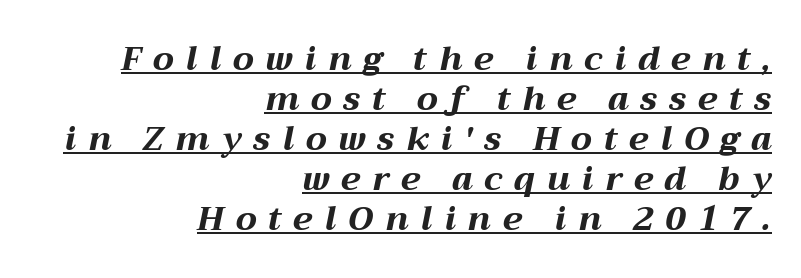
Q: Is the text bold? A: Yes.
Q: Is the text italic (slanted)? A: Yes, it leans right by about 12 degrees.
Q: Is the text underlined? A: Yes.
Q: How is the paragraph aligned? A: Right-aligned.
Q: Is the spacing between letters normal or unusually wide? A: Unusually wide.
Q: Width (condensed, normal, or wide)? A: Wide.
Q: Stroke contrast? A: Medium.
Q: x-height? A: Medium.
Q: Monospaced? A: No.
